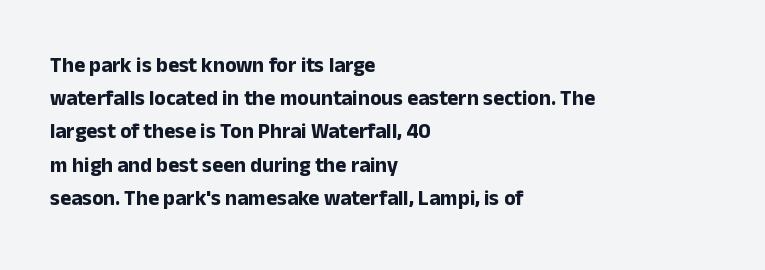
{"italic": "no", "bold": "yes", "underline": "no", "align": "left", "line_spacing": "normal", "line_spacing_ratio": 1.58, "letter_spacing": "normal", "letter_spacing_em": 0.0, "glyph_px": 21}
